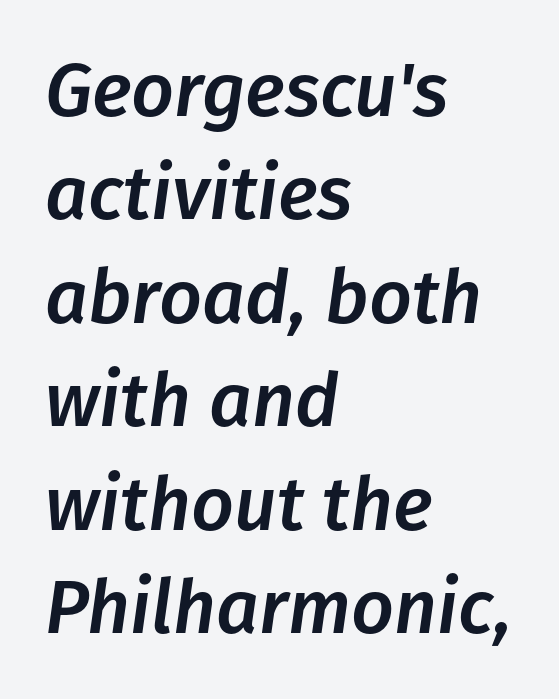
Q: Is the text italic (slanted)? A: Yes, it leans right by about 8 degrees.
Q: Is the text underlined? A: No.
Q: How is the paragraph aligned? A: Left-aligned.
Q: Is the spacing between letters normal or unusually wide? A: Normal.
Q: Is the spacing between lines tight, normal or loose? A: Normal.
Q: Width (condensed, normal, or wide)? A: Normal.
Q: Stroke contrast? A: Low.
Q: x-height? A: Medium.
Q: Monospaced? A: No.
